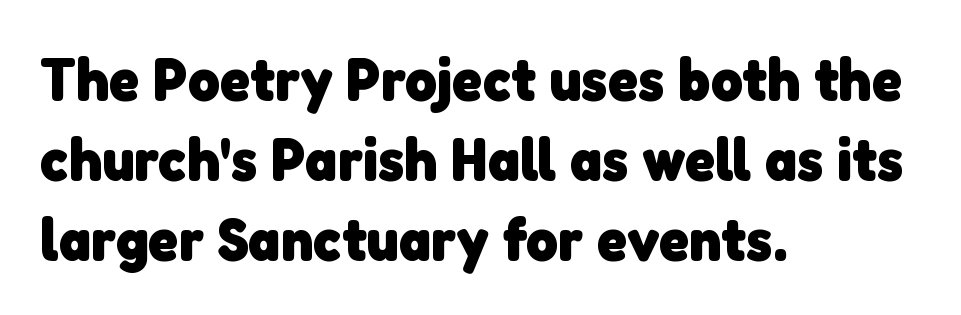
{"serif": "no", "bold": "yes", "weight": "heavy", "width": "normal", "stroke_contrast": "low", "x_height": "medium", "monospaced": "no", "underline": "no", "align": "left", "line_spacing": "normal", "line_spacing_ratio": 1.31, "letter_spacing": "normal", "letter_spacing_em": 0.0, "glyph_px": 61}
